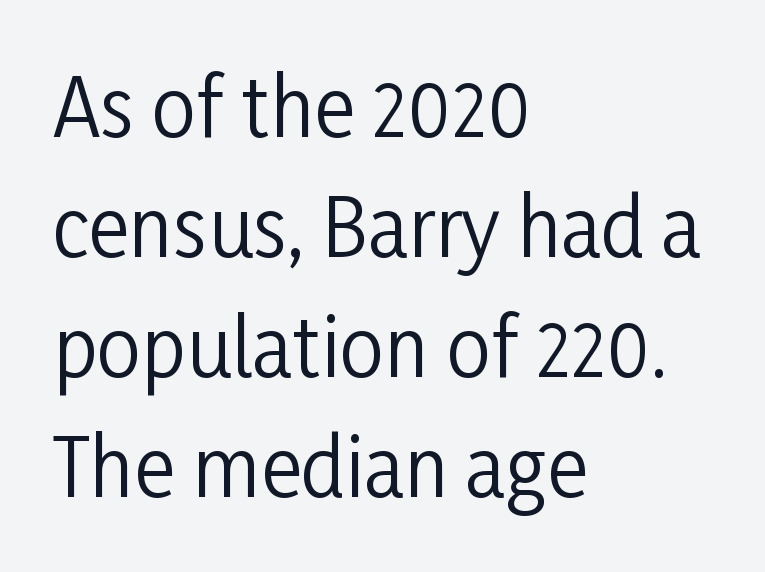
The image shows 79 px regular-weight, condensed sans-serif type, upright; set left-aligned, normal line spacing (1.52x), normal letter spacing, not underlined; low stroke contrast and a medium x-height.
